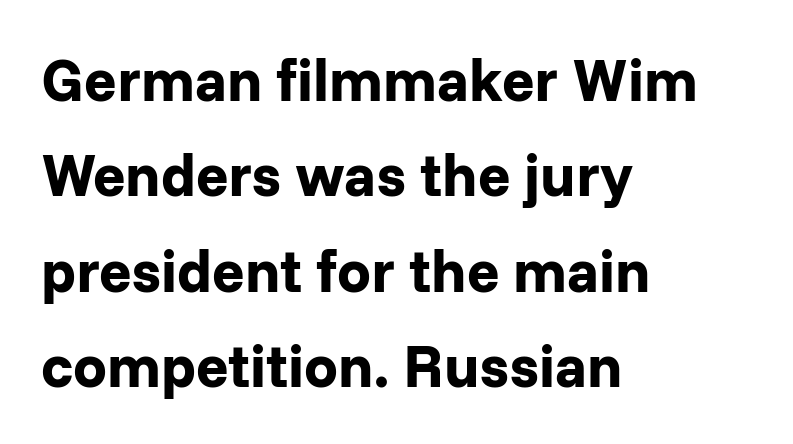
{"serif": "no", "italic": "no", "bold": "yes", "weight": "bold", "width": "normal", "stroke_contrast": "low", "x_height": "medium", "monospaced": "no", "underline": "no", "align": "left", "line_spacing": "normal", "line_spacing_ratio": 1.59, "letter_spacing": "normal", "letter_spacing_em": 0.0, "glyph_px": 60}
